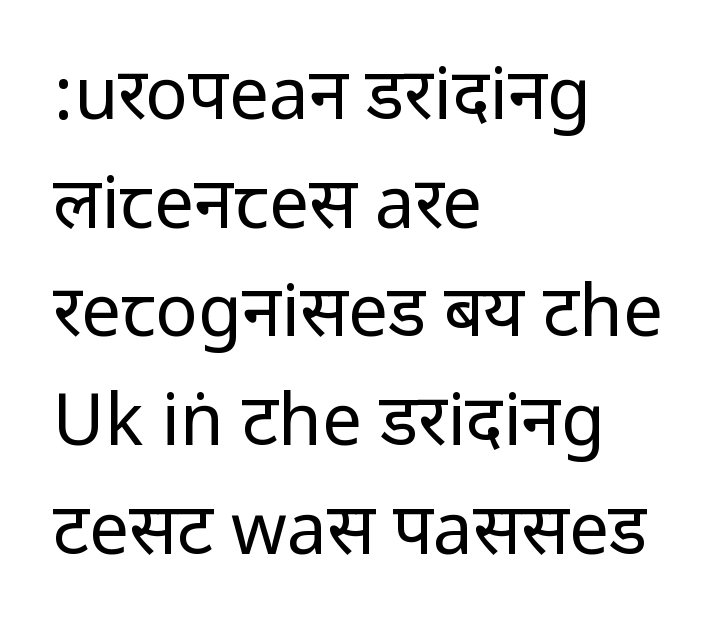
The image shows 71 px regular-weight, condensed sans-serif type, upright; set left-aligned, normal line spacing (1.53x), normal letter spacing, not underlined; low stroke contrast.
